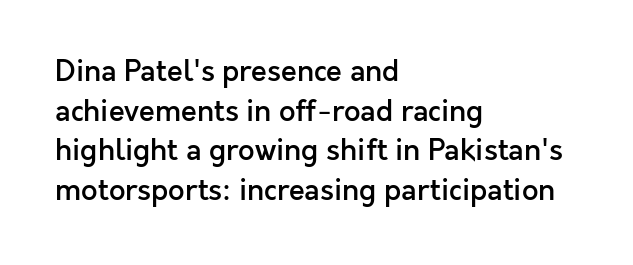
{"serif": "no", "italic": "no", "bold": "semi", "weight": "semibold", "width": "normal", "x_height": "medium", "monospaced": "no", "underline": "no", "align": "left", "line_spacing": "normal", "line_spacing_ratio": 1.37, "letter_spacing": "normal", "letter_spacing_em": 0.0, "glyph_px": 29}
